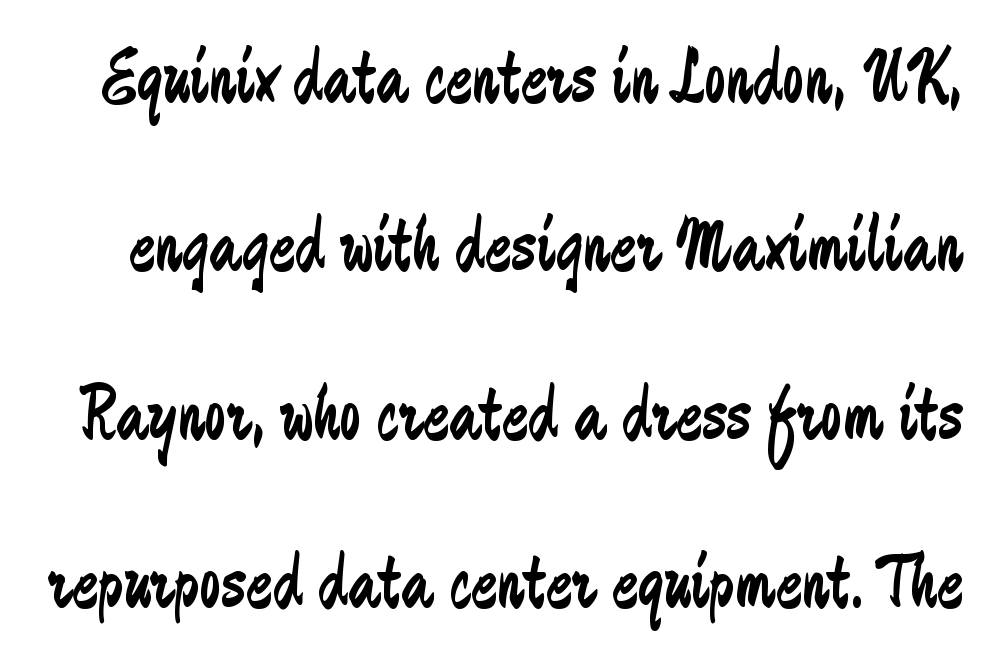
The passage shown is typed in a proportional face where columns would drift. A clean baseline with only descenders dipping below it. Tracking here is standard; glyphs follow each other at the usual distance. What kind of face is this? One without serifs — a sans.
